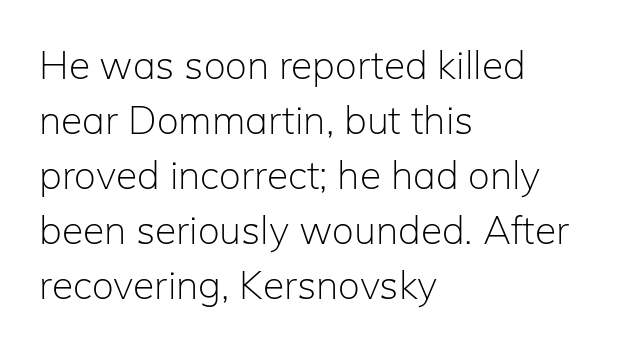
No extra ink here — the face is not bold. Visually the block forms a straight wall on the left and a jagged coastline on the right. The block of text has a typical density, with ordinary space between rows. The face used here is proportionally spaced, like ordinary book or web type.
